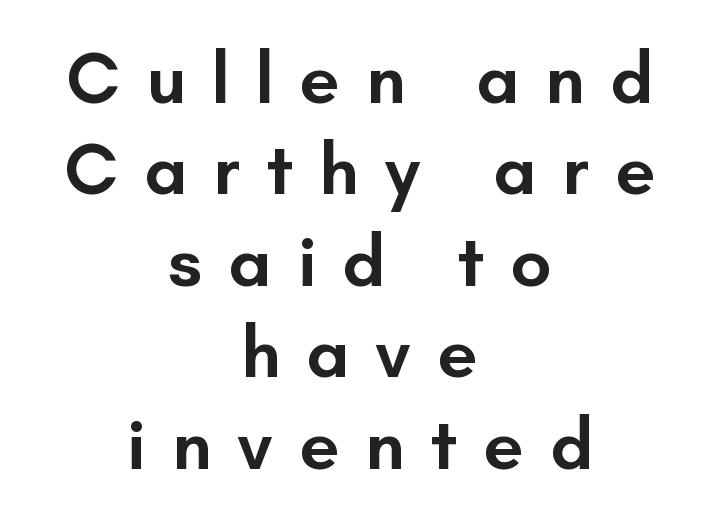
{"serif": "no", "italic": "no", "bold": "semi", "weight": "semibold", "width": "normal", "stroke_contrast": "low", "x_height": "small", "monospaced": "no", "underline": "no", "align": "center", "line_spacing": "normal", "line_spacing_ratio": 1.27, "letter_spacing": "wide", "letter_spacing_em": 0.36, "glyph_px": 72}
